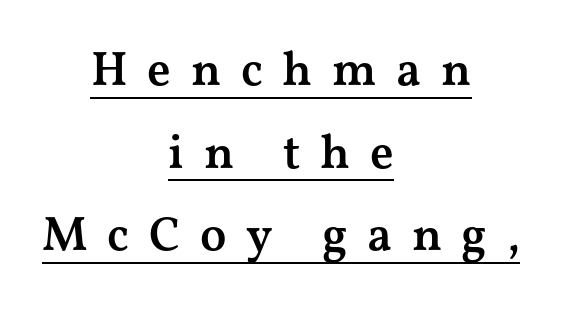
{"serif": "yes", "italic": "no", "bold": "semi", "weight": "semibold", "width": "wide", "stroke_contrast": "medium", "x_height": "medium", "monospaced": "no", "underline": "yes", "align": "center", "line_spacing_ratio": 1.72, "letter_spacing": "wide", "letter_spacing_em": 0.41, "glyph_px": 48}
